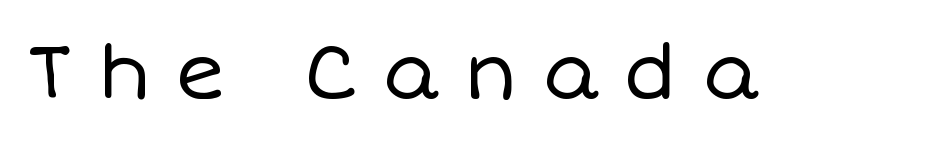
The image shows 76 px regular-weight type, upright; set unusually wide letter spacing (+0.33 em), not underlined; low stroke contrast and a large x-height.
